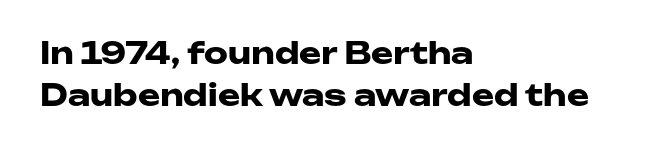
Typographically, this falls in the sans-serif category. Think of a printed novel: that variable character pitch is what you see here. Does extra space separate the letters? No, they use regular spacing. How would I describe the line gaps? Plain and ordinary. Casual observation: everything's shoved over to the left. Plenty of ink on the page — the face is bold.
